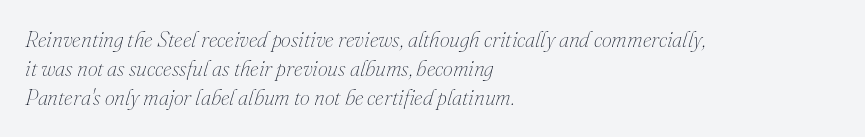
Q: Is the text bold? A: No.
Q: Is the text italic (slanted)? A: Yes, it leans right by about 16 degrees.
Q: Is the text underlined? A: No.
Q: How is the paragraph aligned? A: Left-aligned.
Q: Is the spacing between letters normal or unusually wide? A: Normal.
Q: Is the spacing between lines tight, normal or loose? A: Normal.
